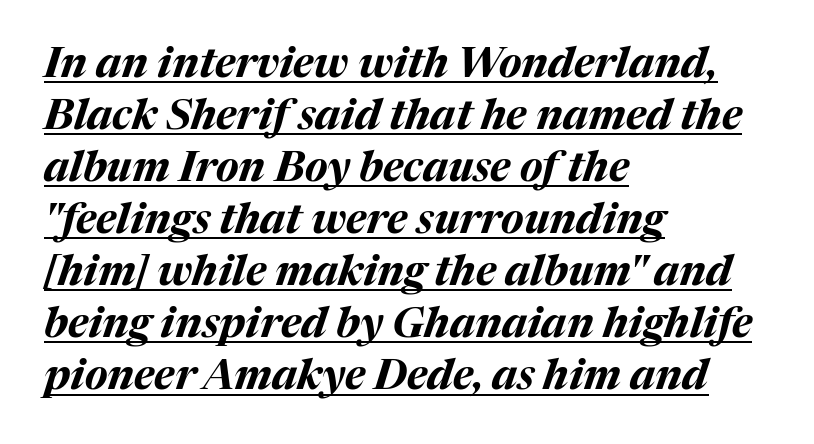
Q: Is the text bold? A: Yes.
Q: Is the text italic (slanted)? A: Yes, it leans right by about 17 degrees.
Q: Is the text underlined? A: Yes.
Q: How is the paragraph aligned? A: Left-aligned.
Q: Is the spacing between letters normal or unusually wide? A: Normal.
Q: Width (condensed, normal, or wide)? A: Normal.
Q: Stroke contrast? A: Medium.
Q: x-height? A: Medium.
Q: Monospaced? A: No.
